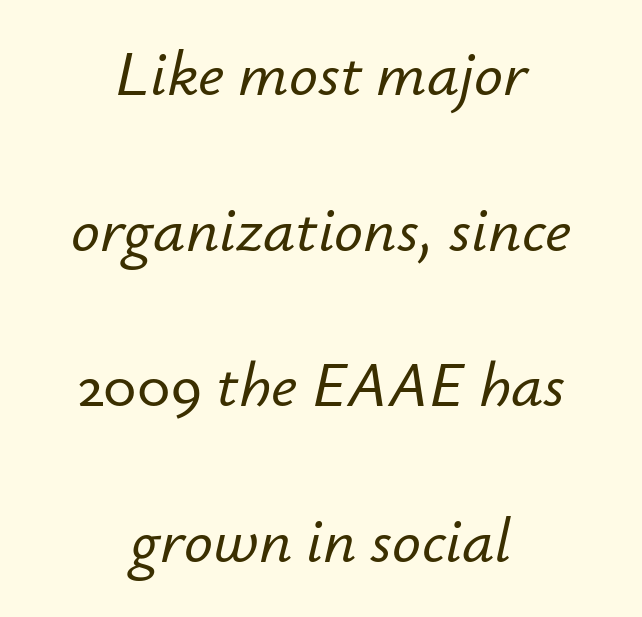
{"italic": "yes", "lean": "right", "slant_degrees": 12, "width": "normal", "stroke_contrast": "low", "x_height": "small", "monospaced": "no", "underline": "no", "align": "center", "line_spacing": "loose", "line_spacing_ratio": 2.43, "letter_spacing": "normal", "letter_spacing_em": 0.0, "glyph_px": 64}
